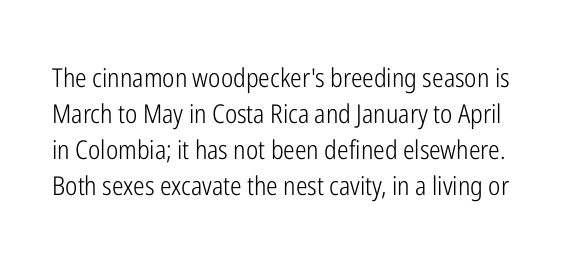
{"italic": "no", "bold": "no", "underline": "no", "line_spacing": "normal", "line_spacing_ratio": 1.38, "letter_spacing": "normal", "letter_spacing_em": 0.0, "glyph_px": 26}
